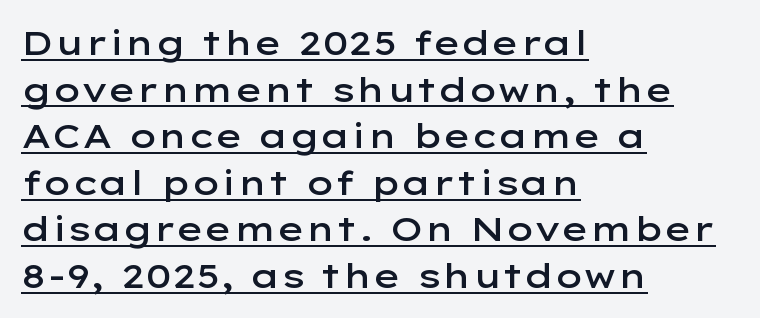
Line spacing here is normal. Stems and bowls a touch heavier than normal — semibold. Each line of the rendering has a horizontal stroke beneath the glyphs. I'd call this a sans setting — the letters go barefoot.
